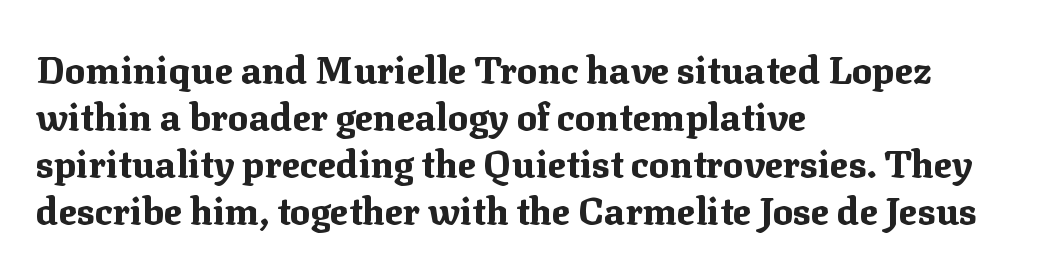
{"serif": "yes", "italic": "no", "bold": "yes", "weight": "bold", "width": "normal", "stroke_contrast": "medium", "x_height": "medium", "monospaced": "no", "underline": "no", "align": "left", "line_spacing_ratio": 1.24, "letter_spacing": "normal", "letter_spacing_em": 0.0, "glyph_px": 38}
